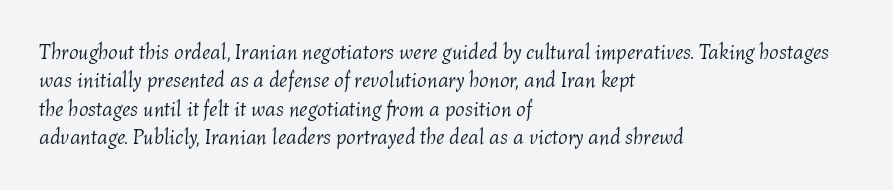
Q: Is the text bold? A: No.
Q: Is the text italic (slanted)? A: Yes, it leans right by about 4 degrees.
Q: Is the text underlined? A: No.
Q: How is the paragraph aligned? A: Left-aligned.
Q: Is the spacing between letters normal or unusually wide? A: Normal.
Q: Is the spacing between lines tight, normal or loose? A: Normal.
